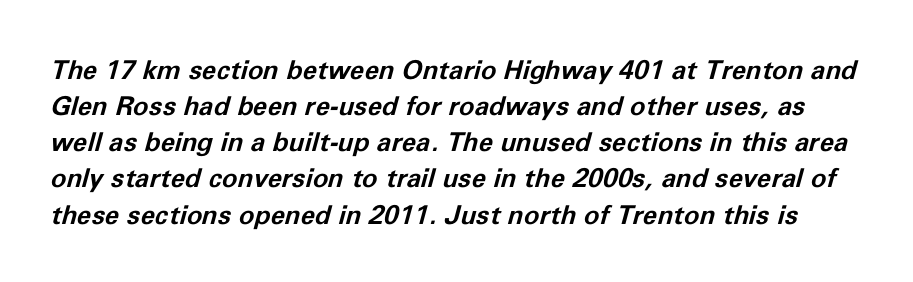
The letterforms sit shoulder to shoulder at normal distance. Italic: yes, the glyphs are oblique. The strokes are fattened all the way to bold. The foot of each line stays bare and open. In terms of leading, this rendering sits right in the middle.
